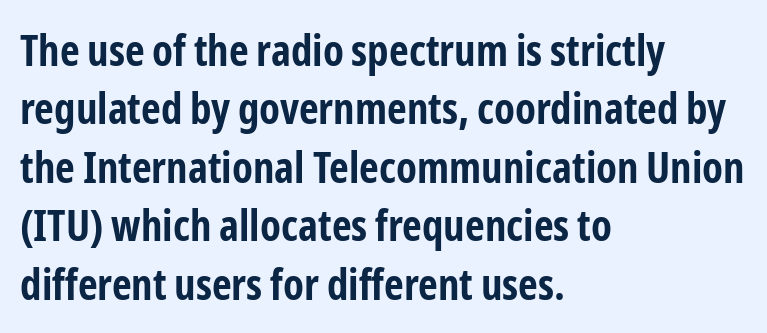
Q: Is the text bold? A: Yes.
Q: Is the text italic (slanted)? A: No, it is upright.
Q: Is the typeface a serif or a sans-serif typeface? A: Sans-serif.
Q: Is the text underlined? A: No.
Q: How is the paragraph aligned? A: Left-aligned.
Q: Is the spacing between letters normal or unusually wide? A: Normal.
Q: Is the spacing between lines tight, normal or loose? A: Normal.
Q: Width (condensed, normal, or wide)? A: Condensed.
Q: Stroke contrast? A: Low.
Q: x-height? A: Medium.
Q: Monospaced? A: No.
